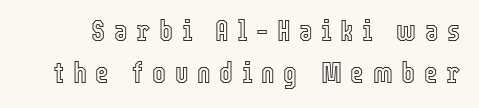
The image shows 29 px condensed type, upright; set normal line spacing (1.44x), unusually wide letter spacing (+0.3 em), not underlined; a medium x-height.
